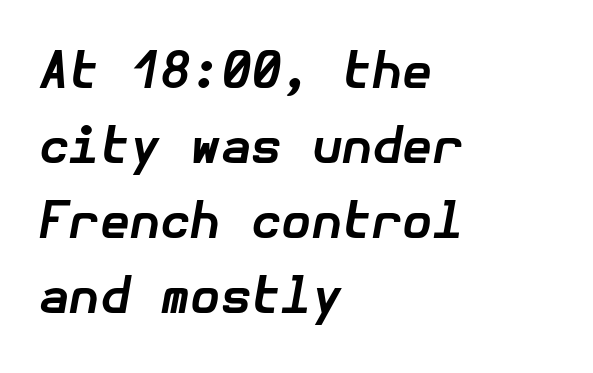
The image shows 49 px bold type, italic (leaning right); set left-aligned, normal line spacing (1.53x), normal letter spacing, not underlined; low stroke contrast and a medium x-height.
